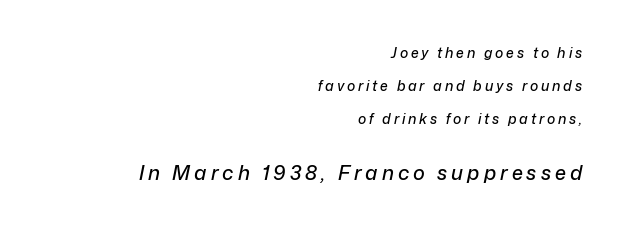
Does the leading feel generous? Absolutely, it's lavish. This sample is right-justified, so line beginnings fall wherever the words allow. You get the small type first, then a jump to larger type. The string is rendered with underlining switched off. The whole block is typeset with a tilt.
